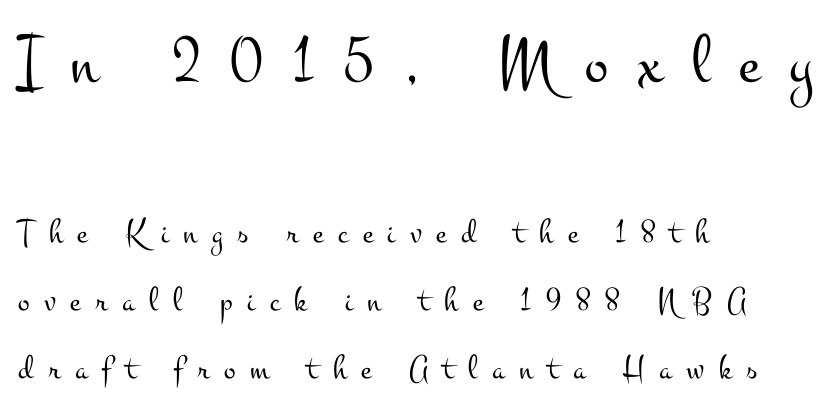
{"bold": "no", "weight": "light", "width": "wide", "stroke_contrast": "medium", "x_height": "small", "monospaced": "no", "underline": "no", "align": "left", "line_spacing": "loose", "line_spacing_ratio": 1.94, "letter_spacing": "wide", "letter_spacing_em": 0.42, "larger_block": "first", "size_ratio": 2.0, "glyph_px": 70}
